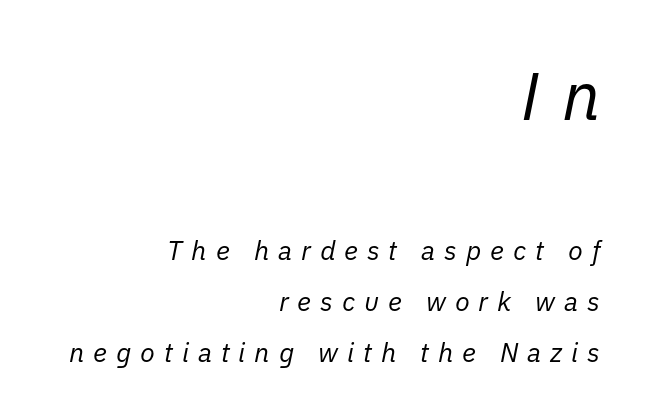
{"italic": "yes", "lean": "right", "slant_degrees": 11, "bold": "no", "weight": "regular", "width": "normal", "stroke_contrast": "low", "x_height": "medium", "monospaced": "no", "underline": "no", "align": "right", "line_spacing_ratio": 1.88, "letter_spacing": "wide", "letter_spacing_em": 0.33, "larger_block": "first", "size_ratio": 2.52, "glyph_px": 68}
